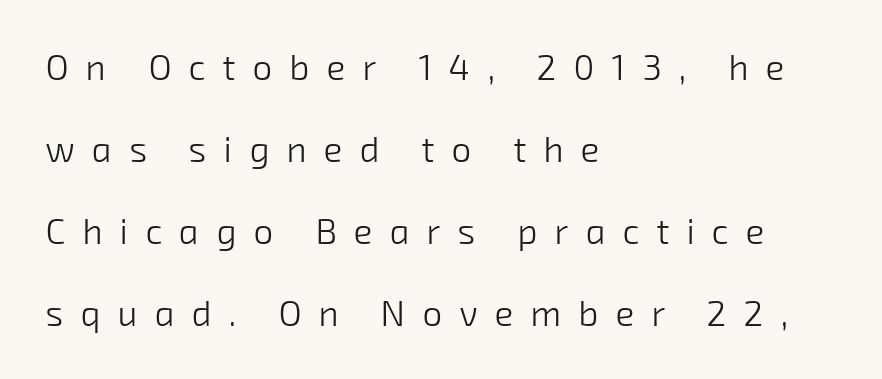
The image shows 35 px light sans-serif type; set left-aligned, loose line spacing (2.34x), unusually wide letter spacing (+0.49 em), not underlined; low stroke contrast and a medium x-height.
